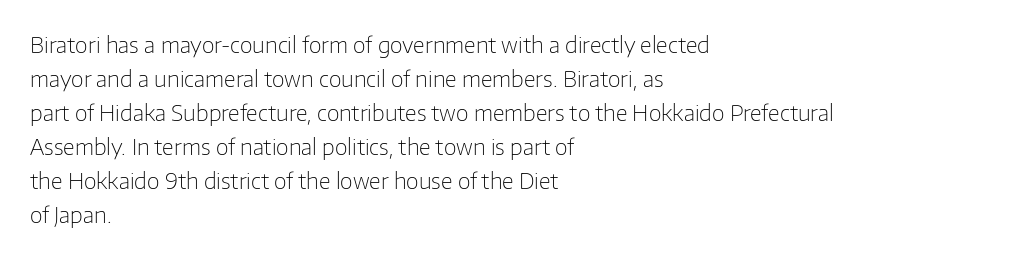
{"italic": "no", "bold": "no", "underline": "no", "align": "left", "line_spacing": "normal", "line_spacing_ratio": 1.55, "letter_spacing": "normal", "letter_spacing_em": 0.0, "glyph_px": 22}
